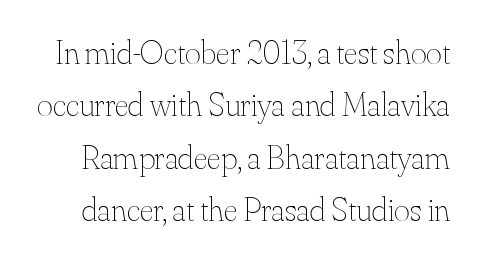
Q: Is the text bold? A: No.
Q: Is the text italic (slanted)? A: No, it is upright.
Q: Is the text underlined? A: No.
Q: Is the spacing between letters normal or unusually wide? A: Normal.
Q: Is the spacing between lines tight, normal or loose? A: Normal.
Q: Width (condensed, normal, or wide)? A: Normal.
Q: Stroke contrast? A: Medium.
Q: x-height? A: Small.
Q: Monospaced? A: No.
